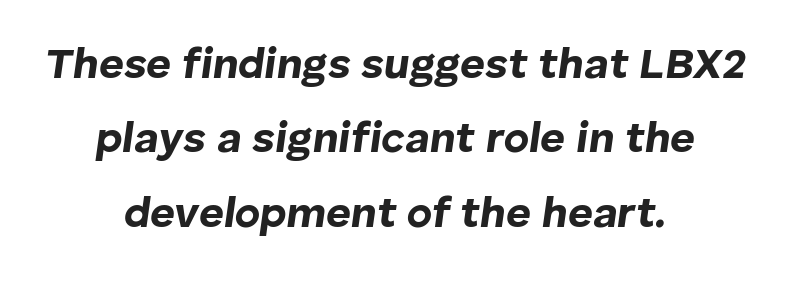
Lines of text with bare space underneath. Does the copy run flush right? No — it is centered line by line. Compared with typical body copy, the letter spacing here is the same. The specimen reads as italic at a glance. Proportional: the letters do not fall into vertical columns. Each glyph is drawn with heavy, bold strokes.
